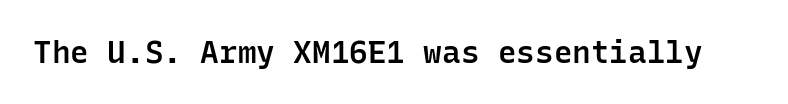
{"serif": "no", "italic": "no", "bold": "semi", "weight": "semibold", "width": "normal", "stroke_contrast": "low", "x_height": "medium", "monospaced": "yes", "underline": "no", "letter_spacing": "normal", "letter_spacing_em": 0.0, "glyph_px": 31}
